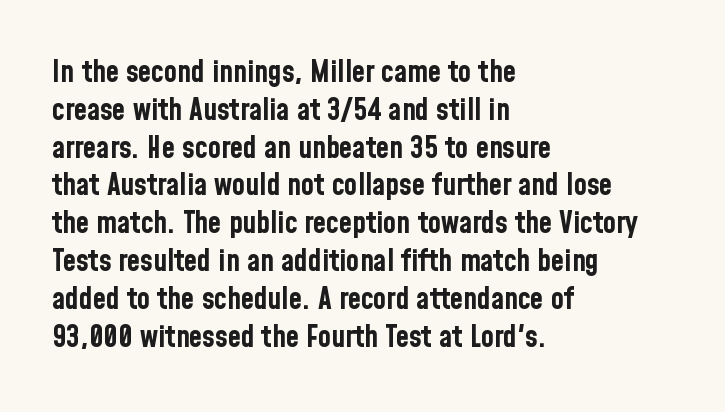
The image shows 30 px bold, condensed sans-serif type, upright; set left-aligned, normal line spacing (1.26x), normal letter spacing, not underlined; low stroke contrast and a medium x-height.
